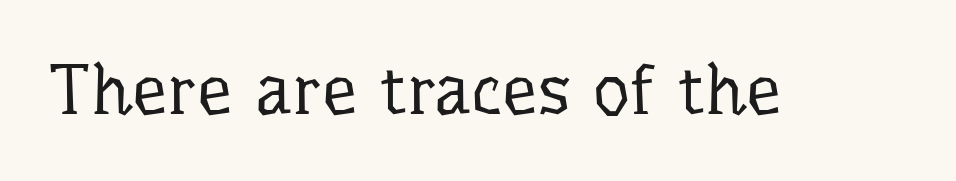
Q: Is the text bold? A: No.
Q: Is the text italic (slanted)? A: No, it is upright.
Q: Is the typeface a serif or a sans-serif typeface? A: Serif.
Q: Is the text underlined? A: No.
Q: Is the spacing between letters normal or unusually wide? A: Normal.
Q: Width (condensed, normal, or wide)? A: Normal.
Q: Stroke contrast? A: Low.
Q: x-height? A: Medium.
Q: Monospaced? A: No.
